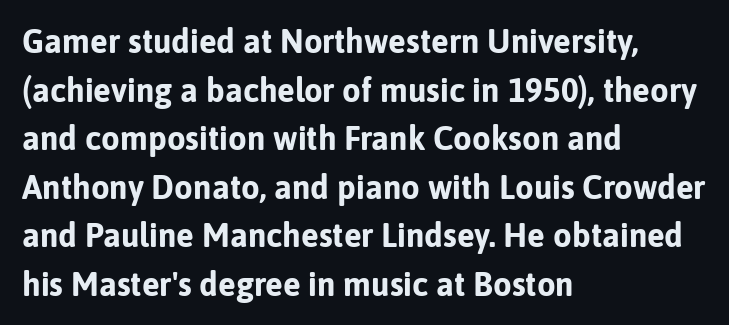
Note: no serifs on the glyphs. The letters stand straight up with perfectly vertical stems. Weight check: bold — yes, fully. The letters advance in unequal steps, a hallmark of proportional type.
